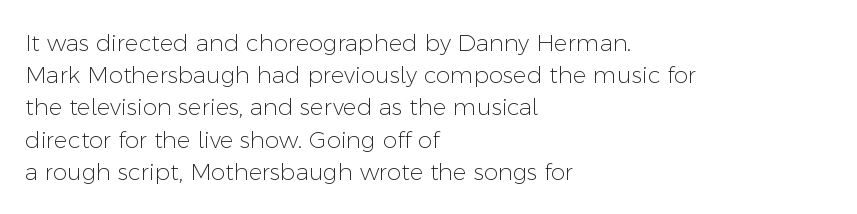
{"italic": "no", "bold": "no", "underline": "no", "align": "left", "line_spacing": "normal", "line_spacing_ratio": 1.4, "letter_spacing": "normal", "letter_spacing_em": 0.0, "glyph_px": 23}
